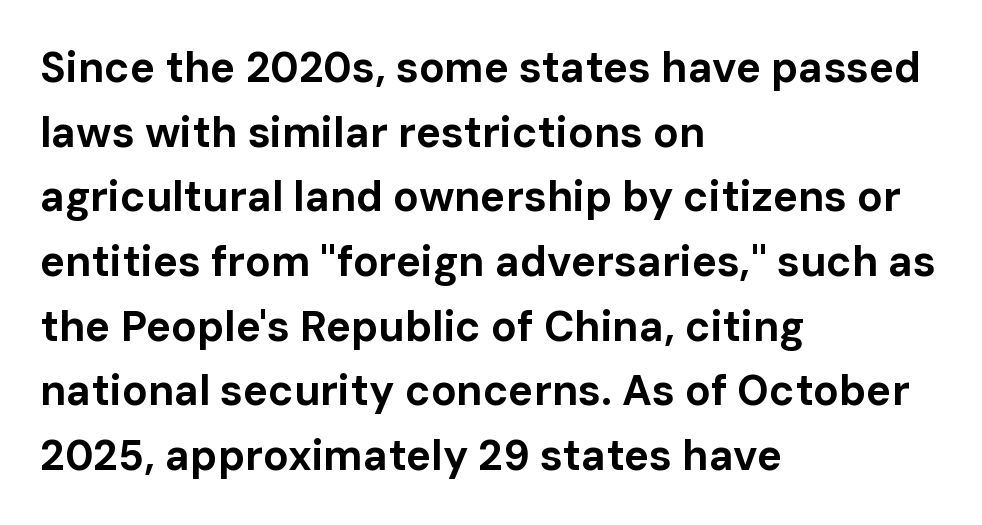
Q: Is the text bold? A: Yes.
Q: Is the text italic (slanted)? A: No, it is upright.
Q: Is the typeface a serif or a sans-serif typeface? A: Sans-serif.
Q: Is the text underlined? A: No.
Q: How is the paragraph aligned? A: Left-aligned.
Q: Is the spacing between letters normal or unusually wide? A: Normal.
Q: Is the spacing between lines tight, normal or loose? A: Normal.
Q: Width (condensed, normal, or wide)? A: Normal.
Q: Stroke contrast? A: Low.
Q: x-height? A: Medium.
Q: Monospaced? A: No.
